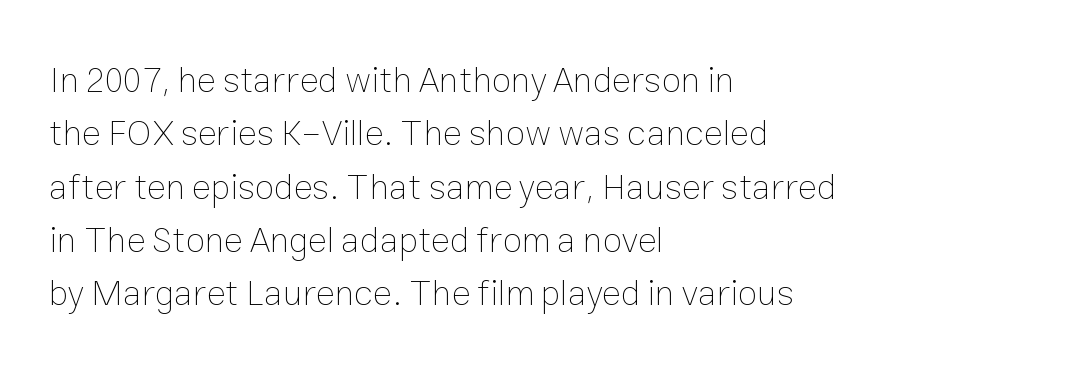
Q: Is the text bold? A: No.
Q: Is the text italic (slanted)? A: No, it is upright.
Q: Is the text underlined? A: No.
Q: How is the paragraph aligned? A: Left-aligned.
Q: Is the spacing between letters normal or unusually wide? A: Normal.
Q: Is the spacing between lines tight, normal or loose? A: Normal.
Q: Width (condensed, normal, or wide)? A: Normal.
Q: Stroke contrast? A: Low.
Q: x-height? A: Medium.
Q: Monospaced? A: No.
